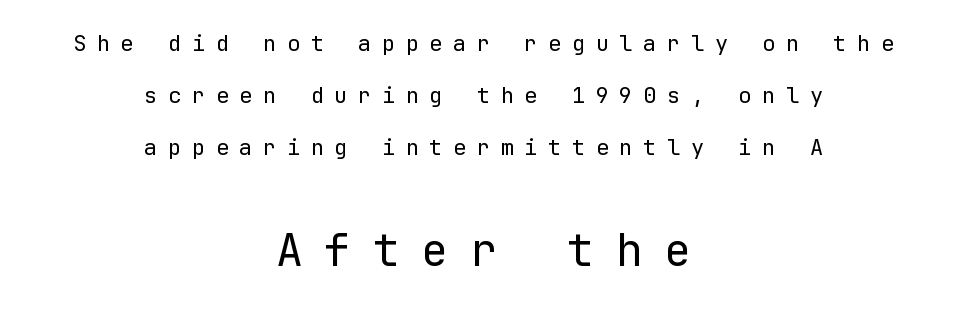
The passage shown is typeset with a sans-serif family. How are the letters spaced? Widely, with obvious added tracking. Weight class: somewhere from thin through regular. The emphasis by scale lands on block number two, below.
